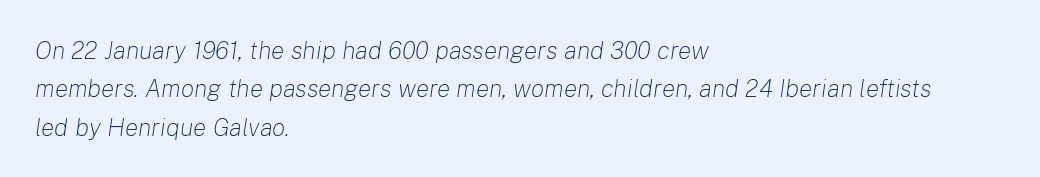
The image shows 25 px text type, italic (leaning right); set left-aligned, normal line spacing (1.54x), normal letter spacing, not underlined.
